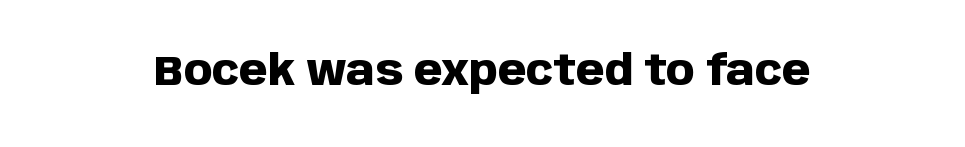
The rendering shows plain stroke endings on the letterforms — a sans-serif design. This rendering leaves character spacing at its baseline value. Is there any slant? The stems are plumb. Has an underline been added? It has not.
